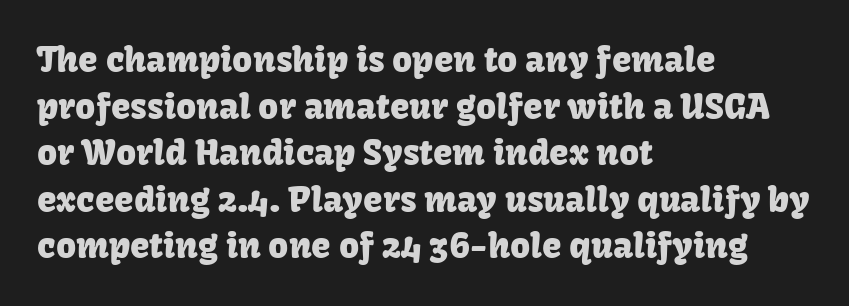
Q: Is the text italic (slanted)? A: No, it is upright.
Q: Is the typeface a serif or a sans-serif typeface? A: Sans-serif.
Q: Is the text underlined? A: No.
Q: How is the paragraph aligned? A: Left-aligned.
Q: Is the spacing between letters normal or unusually wide? A: Normal.
Q: Is the spacing between lines tight, normal or loose? A: Normal.
Q: Width (condensed, normal, or wide)? A: Normal.
Q: Stroke contrast? A: Low.
Q: x-height? A: Medium.
Q: Monospaced? A: No.
